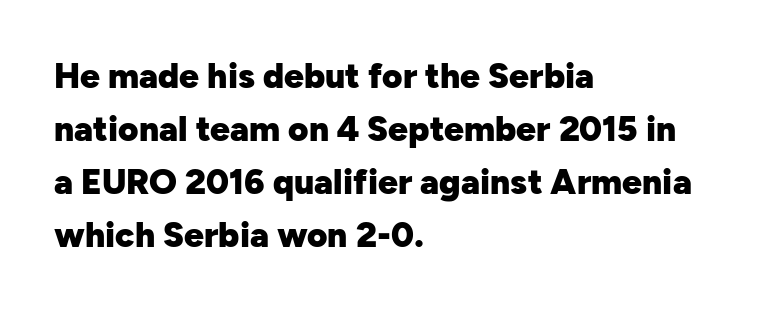
What's the leading like? Ordinary, nothing unusual. Posture: vertical. Only glyphs here, with clear space below each row. Is this a fixed-width face? No — the glyphs have proportional, varying widths. Compared with typical body copy, the letter spacing here is the same.
